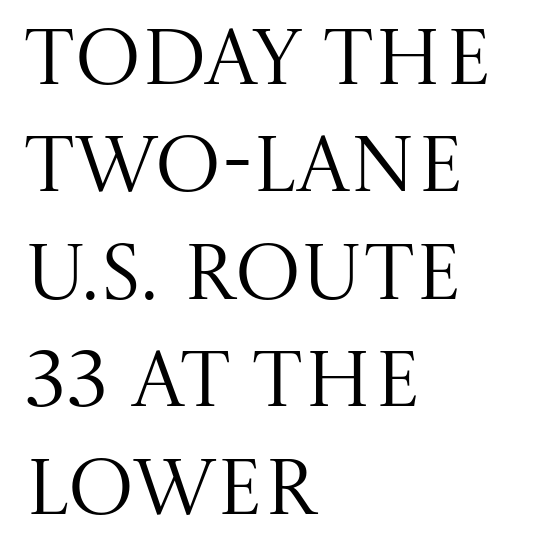
Think of a printed novel: that variable character pitch is what you see here. This rendering uses left alignment, leaving the right contour irregular. One glance says typical: line gaps are just what's usual. Tracking here is standard; glyphs follow each other at the usual distance. Quick note: not italic, upright.
